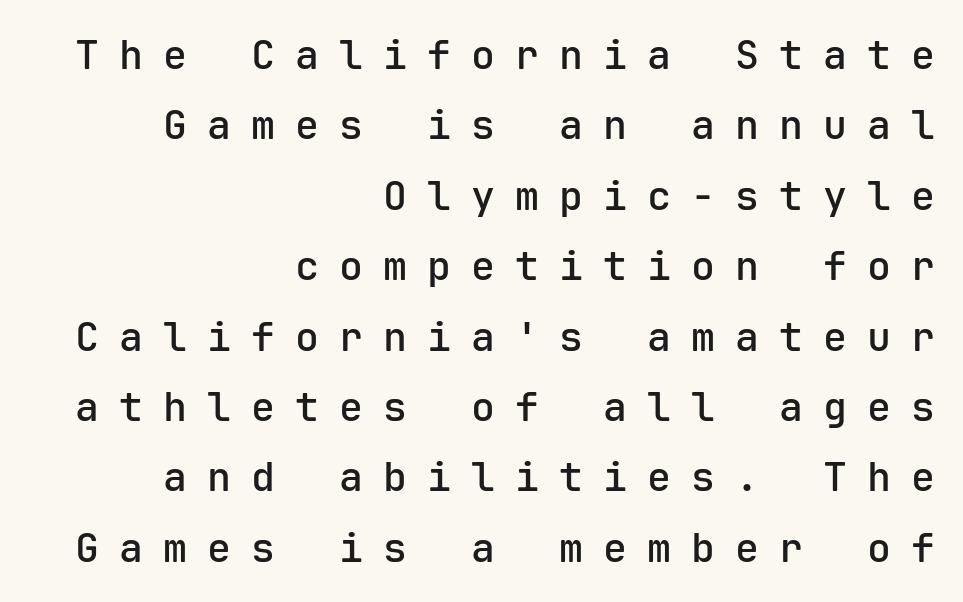
Q: Is the text bold? A: Semi-bold.
Q: Is the text italic (slanted)? A: No, it is upright.
Q: Is the typeface a serif or a sans-serif typeface? A: Sans-serif.
Q: Is the text underlined? A: No.
Q: How is the paragraph aligned? A: Right-aligned.
Q: Is the spacing between letters normal or unusually wide? A: Unusually wide.
Q: Width (condensed, normal, or wide)? A: Normal.
Q: Stroke contrast? A: Low.
Q: x-height? A: Medium.
Q: Monospaced? A: Yes.
